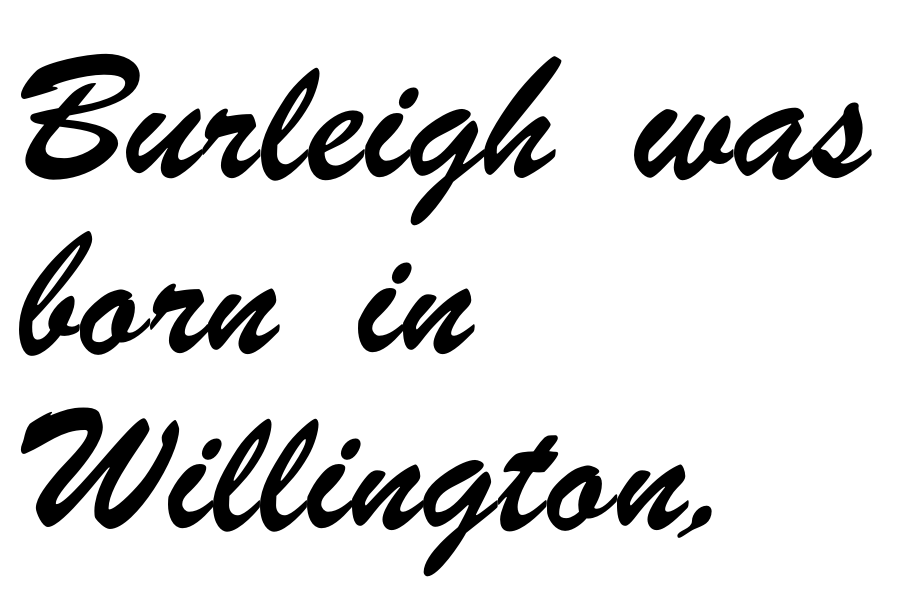
Regarding serifs, this sample does without them. The area under the type is left untouched. The passage shown stacks its lines with a broad gap. Teacher's note: observe the even left margin — that is flush-left alignment. Here the designer chose a conventional face with non-uniform glyph widths. The face used here is rendered with its standard letterfit.
